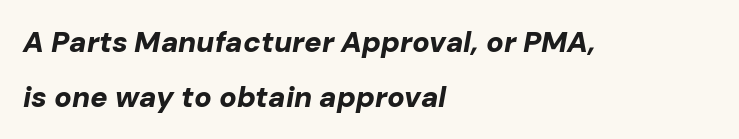
Chunky letters — that's bold for sure. Note the varied advance widths — an 'i' is clearly narrower than an 'm'. The passage shown is not underscored anywhere. Observe the ordinary spacing: letters are neighbours, not strangers. One-word summary of the alignment: left.
